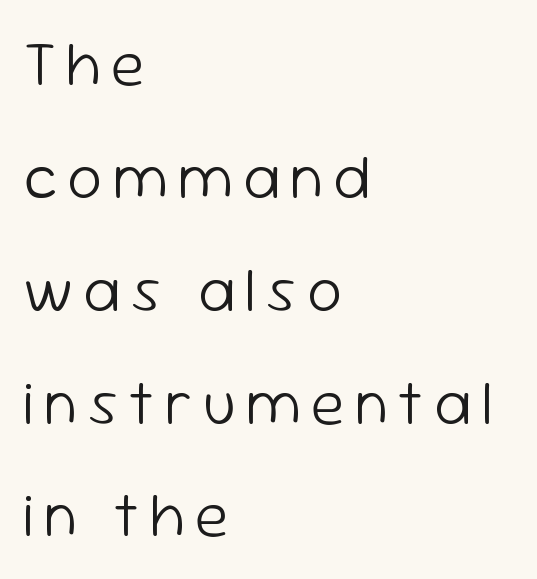
{"serif": "no", "italic": "no", "bold": "no", "weight": "light", "width": "normal", "stroke_contrast": "low", "x_height": "medium", "monospaced": "no", "underline": "no", "align": "left", "line_spacing_ratio": 1.82, "glyph_px": 62}
